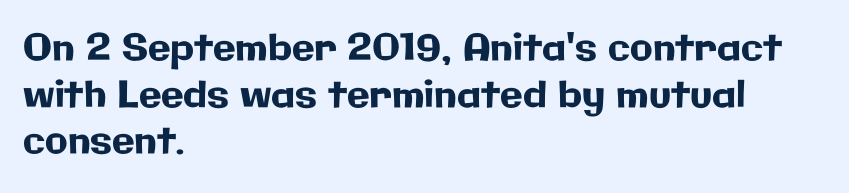
The image shows 37 px sans-serif type, upright; set left-aligned, normal line spacing (1.26x), normal letter spacing, not underlined; low stroke contrast and a medium x-height.
